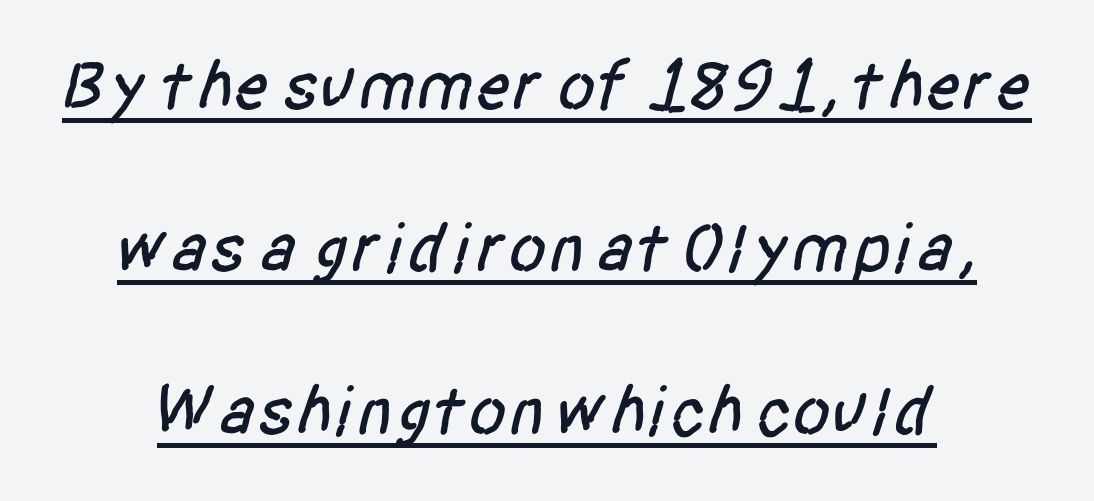
Q: Is the typeface a serif or a sans-serif typeface? A: Sans-serif.
Q: Is the text underlined? A: Yes.
Q: Is the spacing between letters normal or unusually wide? A: Normal.
Q: Is the spacing between lines tight, normal or loose? A: Loose.
Q: Width (condensed, normal, or wide)? A: Condensed.
Q: Stroke contrast? A: Low.
Q: x-height? A: Large.
Q: Monospaced? A: No.
